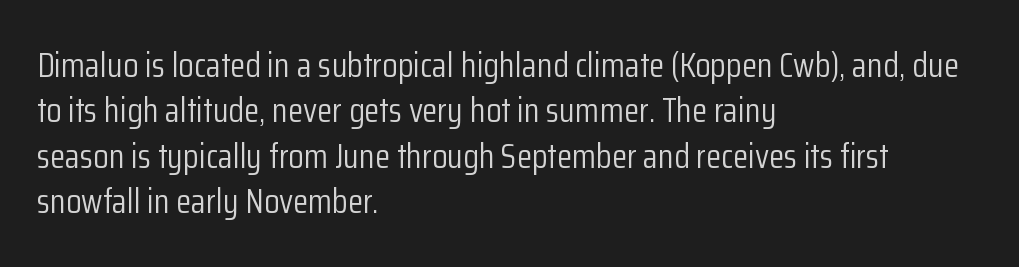
The image shows 35 px light, condensed sans-serif type, upright; set left-aligned, normal line spacing (1.3x), normal letter spacing, not underlined; low stroke contrast and a medium x-height.
